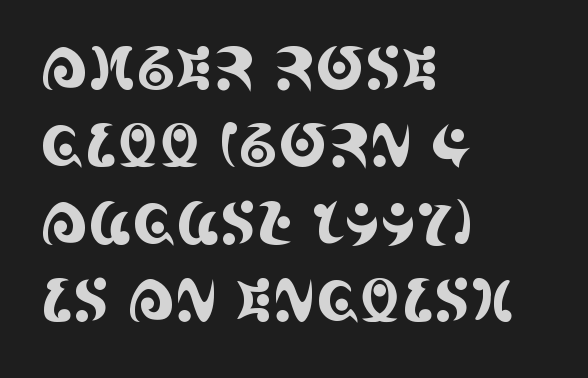
Q: Is the text italic (slanted)? A: No, it is upright.
Q: Is the typeface a serif or a sans-serif typeface? A: Serif.
Q: Is the text underlined? A: No.
Q: How is the paragraph aligned? A: Left-aligned.
Q: Is the spacing between letters normal or unusually wide? A: Normal.
Q: Is the spacing between lines tight, normal or loose? A: Normal.
Q: Width (condensed, normal, or wide)? A: Condensed.
Q: x-height? A: Large.
Q: Monospaced? A: No.
